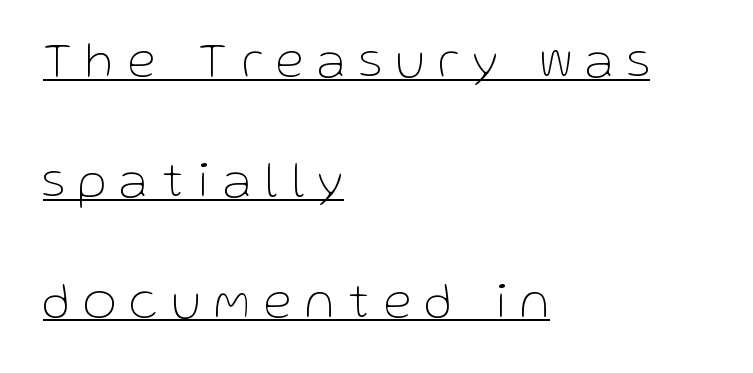
The image shows 51 px thin sans-serif type, upright; set left-aligned, loose line spacing (2.36x), unusually wide letter spacing (+0.28 em), underlined; low stroke contrast and a medium x-height.
